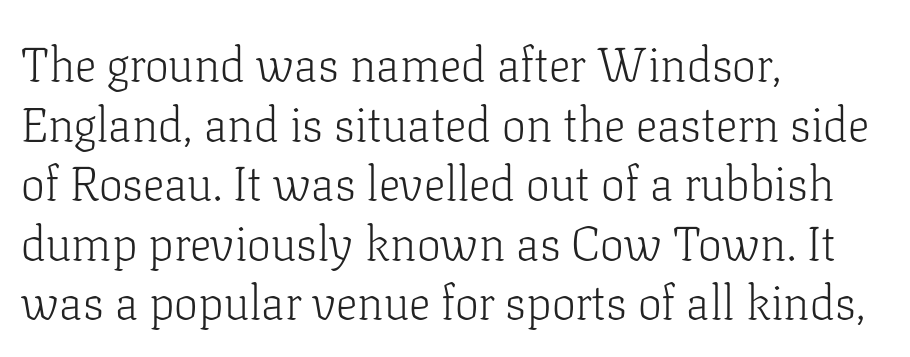
{"serif": "yes", "italic": "no", "bold": "no", "weight": "light", "width": "normal", "stroke_contrast": "low", "x_height": "medium", "monospaced": "no", "underline": "no", "align": "left", "line_spacing_ratio": 1.24, "letter_spacing": "normal", "letter_spacing_em": 0.0, "glyph_px": 48}
